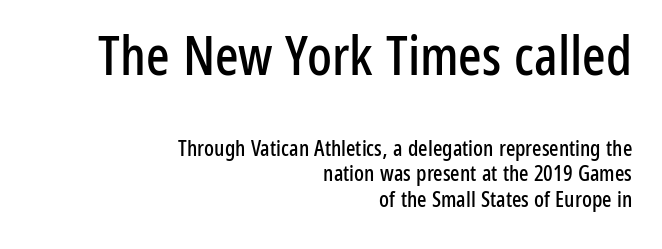
The type family on display is of the sans-serif kind. Ordinary non-slanted type is in use. The type is set solid horizontally, with unmodified tracking. Of the two passages, the one on top uses the larger point size.
